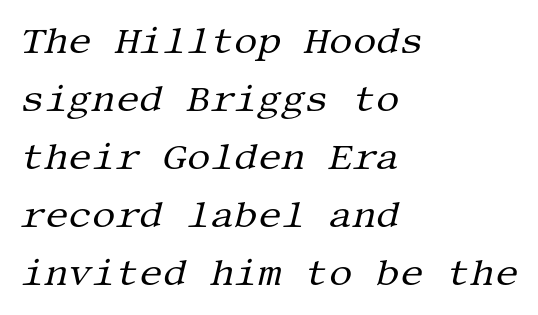
{"serif": "yes", "italic": "yes", "lean": "right", "slant_degrees": 13, "bold": "no", "weight": "regular", "width": "normal", "stroke_contrast": "medium", "x_height": "large", "underline": "no", "align": "left", "line_spacing": "normal", "line_spacing_ratio": 1.57, "letter_spacing": "normal", "letter_spacing_em": 0.0, "glyph_px": 37}
